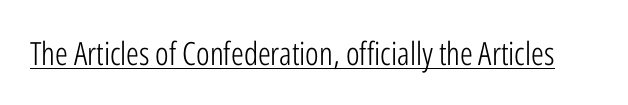
{"serif": "no", "italic": "no", "bold": "no", "weight": "light", "width": "condensed", "stroke_contrast": "low", "x_height": "medium", "monospaced": "no", "underline": "yes", "letter_spacing": "normal", "letter_spacing_em": 0.0, "glyph_px": 32}
